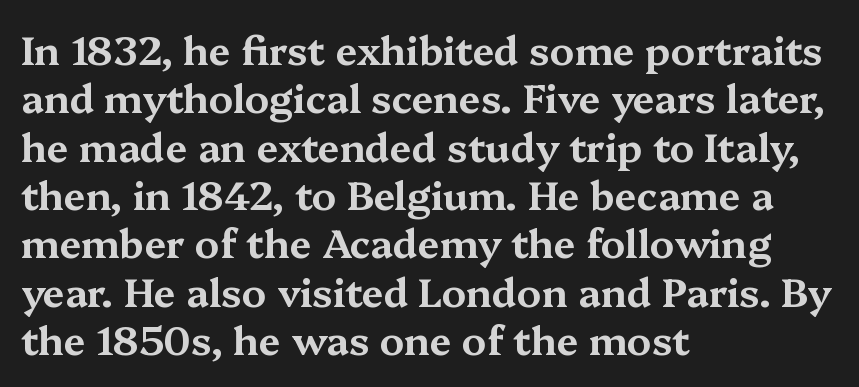
Q: Is the text italic (slanted)? A: No, it is upright.
Q: Is the typeface a serif or a sans-serif typeface? A: Serif.
Q: Is the text underlined? A: No.
Q: How is the paragraph aligned? A: Left-aligned.
Q: Is the spacing between letters normal or unusually wide? A: Normal.
Q: Width (condensed, normal, or wide)? A: Wide.
Q: Stroke contrast? A: Medium.
Q: x-height? A: Medium.
Q: Monospaced? A: No.
